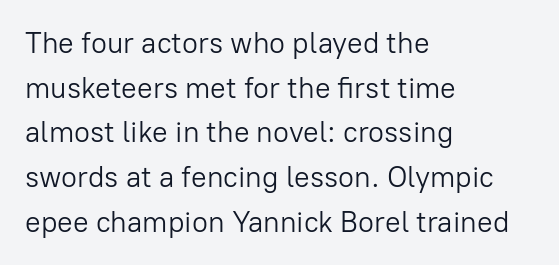
The image shows 29 px light sans-serif type, upright; set left-aligned, normal line spacing (1.54x), normal letter spacing, not underlined; low stroke contrast and a medium x-height.
